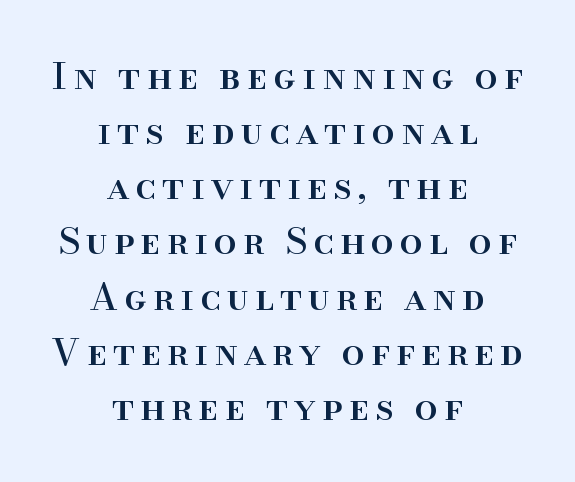
The image shows 37 px serif type, upright; set centered, normal line spacing (1.49x), not underlined; high stroke contrast and a small x-height.
